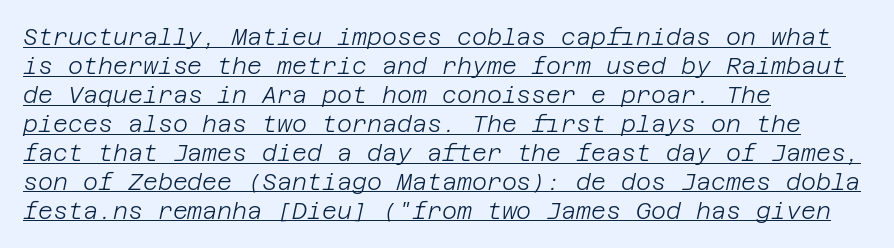
{"italic": "yes", "lean": "right", "slant_degrees": 12, "bold": "no", "underline": "yes", "align": "left", "line_spacing": "normal", "line_spacing_ratio": 1.26, "letter_spacing": "normal", "letter_spacing_em": 0.0, "glyph_px": 23}
